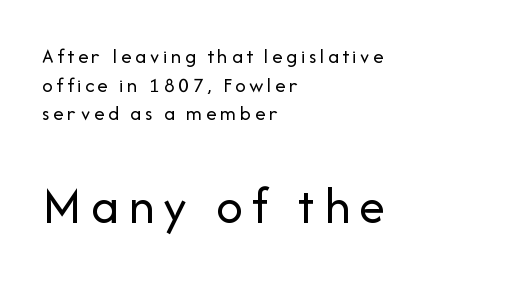
Two sizes are in play, and the larger belongs to the second block. This sample has the flowing, uneven cadence of proportional lettering. The zone under the glyphs is completely vacant. The leading is moderate, giving the passage an even texture. Teacher's note: observe the even left margin — that is flush-left alignment. These glyphs show unthickened strokes, regular width or finer.
